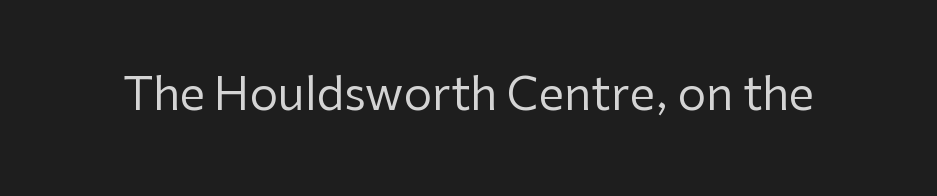
The image shows 45 px regular-weight sans-serif type, upright; set normal letter spacing, not underlined; low stroke contrast and a medium x-height.
